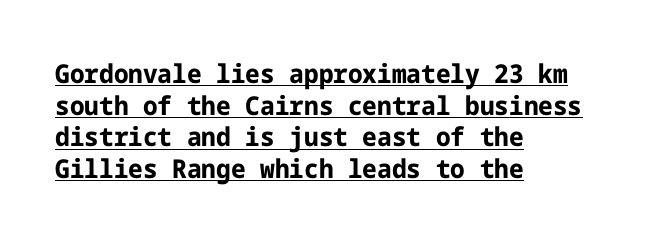
The image shows 26 px bold type, upright; set left-aligned, line spacing 1.22x, normal letter spacing, underlined.
